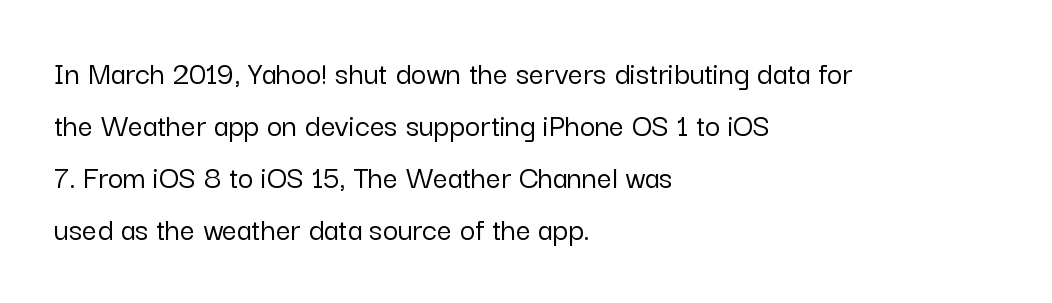
The image shows 33 px sans-serif type, upright; set left-aligned, normal line spacing (1.58x), normal letter spacing, not underlined; low stroke contrast and a medium x-height.
